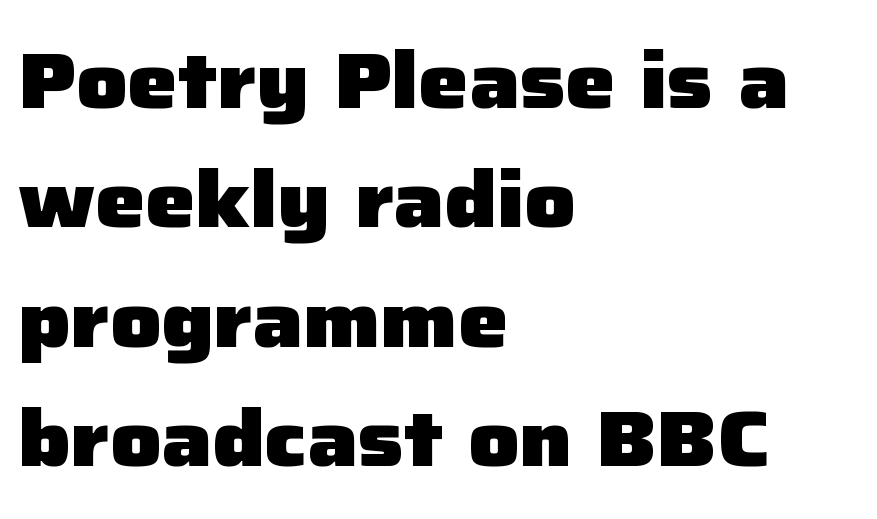
Spacing verdict: proportional, widths tailored to each character. Heavy-handed strokes throughout: this text is bold. Look at the tracking — it's just the regular setting, nothing added. The string is rendered with underlining switched off.
